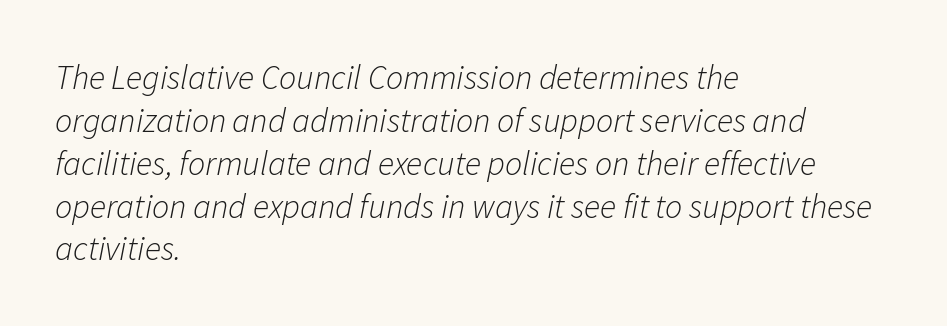
{"italic": "yes", "lean": "right", "slant_degrees": 11, "bold": "no", "weight": "light", "width": "normal", "stroke_contrast": "low", "x_height": "medium", "monospaced": "no", "underline": "no", "align": "left", "line_spacing": "normal", "line_spacing_ratio": 1.26, "letter_spacing": "normal", "letter_spacing_em": 0.0, "glyph_px": 34}
